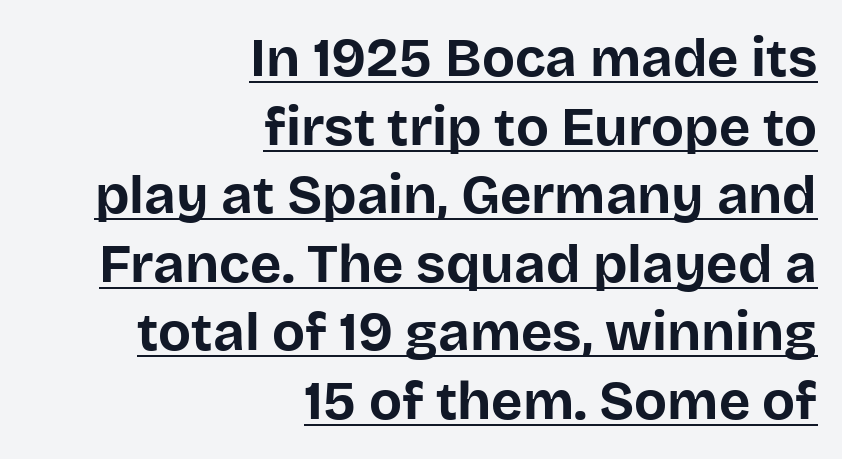
The image shows 54 px bold sans-serif type, upright; set right-aligned, normal line spacing (1.27x), normal letter spacing, underlined; low stroke contrast and a large x-height.
